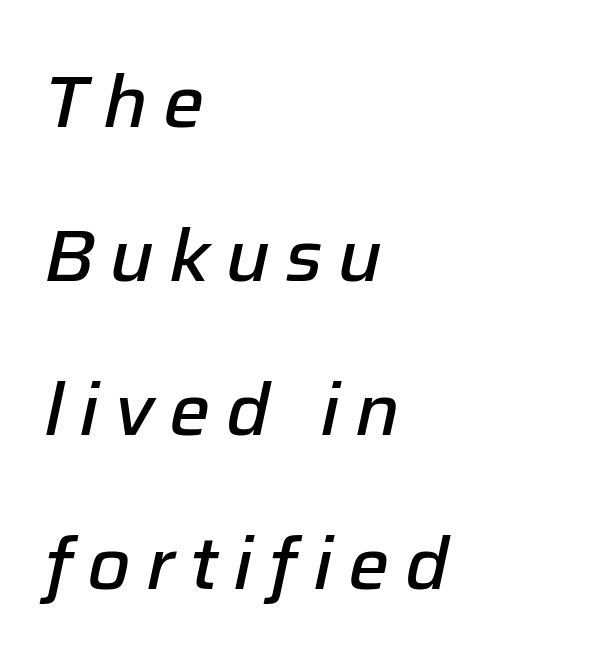
Vertically, the passage feels expansive, rows floating well apart. Each row of text sits above clean, open space. A typesetter would call this heavily tracked-out type. Tall strokes in this sample are angled rather than plumb. The strokes are fattened partway — semibold, not bold.
